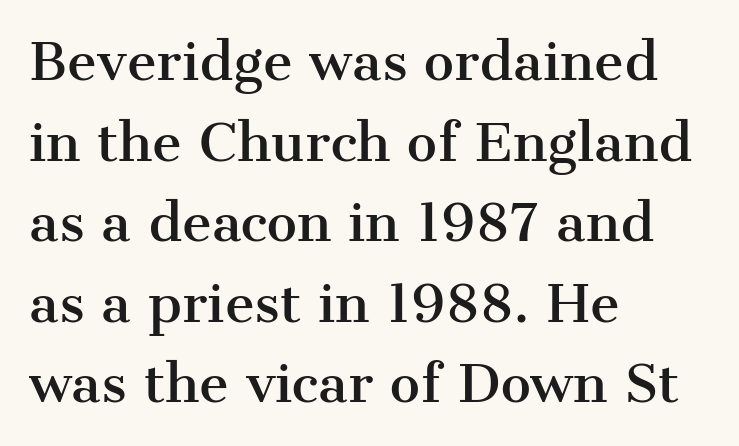
Q: Is the text italic (slanted)? A: No, it is upright.
Q: Is the typeface a serif or a sans-serif typeface? A: Serif.
Q: Is the text underlined? A: No.
Q: How is the paragraph aligned? A: Left-aligned.
Q: Is the spacing between letters normal or unusually wide? A: Normal.
Q: Is the spacing between lines tight, normal or loose? A: Normal.
Q: Width (condensed, normal, or wide)? A: Normal.
Q: Stroke contrast? A: Medium.
Q: x-height? A: Medium.
Q: Monospaced? A: No.
